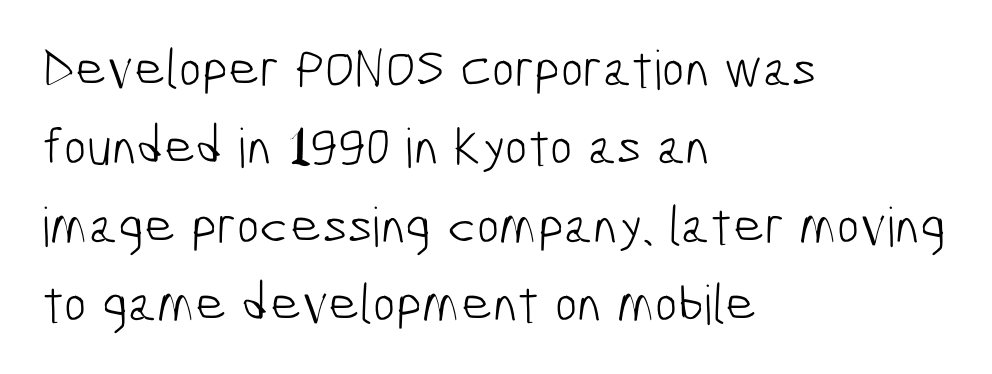
Q: Is the text bold? A: No.
Q: Is the typeface a serif or a sans-serif typeface? A: Sans-serif.
Q: Is the text underlined? A: No.
Q: How is the paragraph aligned? A: Left-aligned.
Q: Is the spacing between letters normal or unusually wide? A: Normal.
Q: Is the spacing between lines tight, normal or loose? A: Normal.
Q: Width (condensed, normal, or wide)? A: Condensed.
Q: Stroke contrast? A: Low.
Q: x-height? A: Medium.
Q: Monospaced? A: No.
